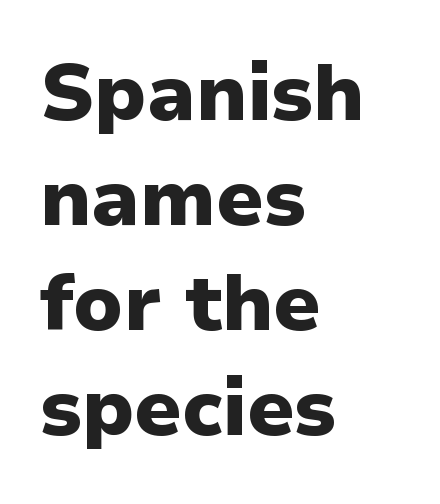
When letters stand straight like this, we call the style roman or upright. Does the weight exceed regular? Yes, all the way to bold. The rag falls on the right side of this text block. The face used here is a sans, in the tradition of grotesques and geometrics. Caption: standard tracking, unaltered. The foot of each line stays bare and open.
